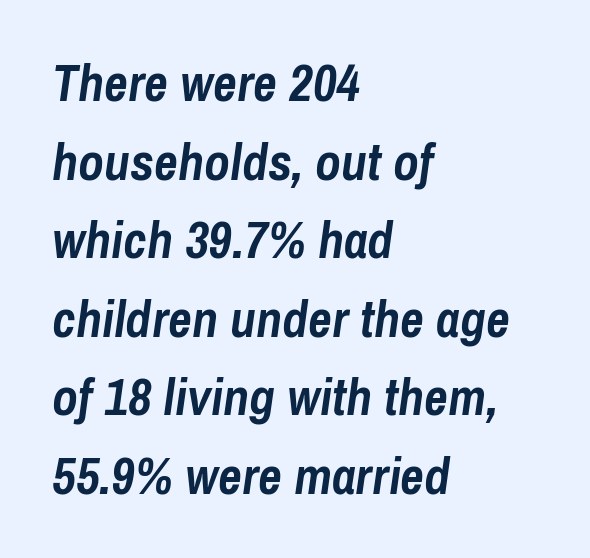
Q: Is the text bold? A: Yes.
Q: Is the text italic (slanted)? A: Yes, it leans right by about 8 degrees.
Q: Is the text underlined? A: No.
Q: How is the paragraph aligned? A: Left-aligned.
Q: Is the spacing between letters normal or unusually wide? A: Normal.
Q: Is the spacing between lines tight, normal or loose? A: Normal.
Q: Width (condensed, normal, or wide)? A: Condensed.
Q: Stroke contrast? A: Low.
Q: x-height? A: Medium.
Q: Monospaced? A: No.
